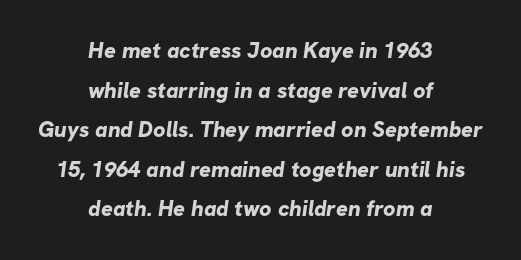
The image shows 22 px bold type; set centered, line spacing 1.8x, normal letter spacing, not underlined.
